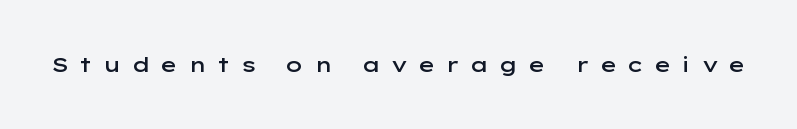
The image shows 21 px text type, upright; set unusually wide letter spacing (+0.48 em), not underlined.
